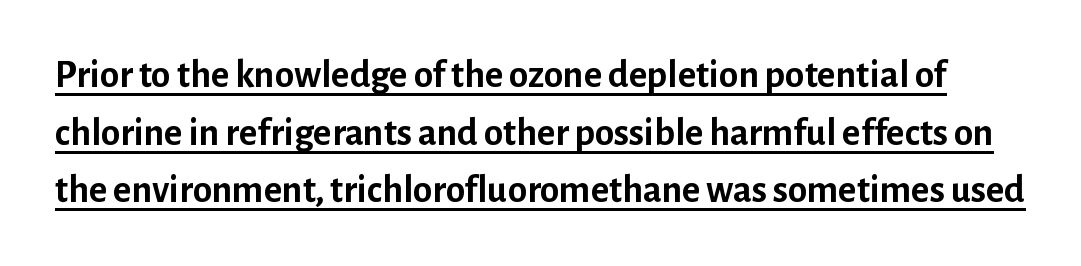
Q: Is the text bold? A: Yes.
Q: Is the text italic (slanted)? A: No, it is upright.
Q: Is the typeface a serif or a sans-serif typeface? A: Sans-serif.
Q: Is the text underlined? A: Yes.
Q: Is the spacing between letters normal or unusually wide? A: Normal.
Q: Is the spacing between lines tight, normal or loose? A: Normal.
Q: Width (condensed, normal, or wide)? A: Normal.
Q: Stroke contrast? A: Low.
Q: x-height? A: Medium.
Q: Monospaced? A: No.
